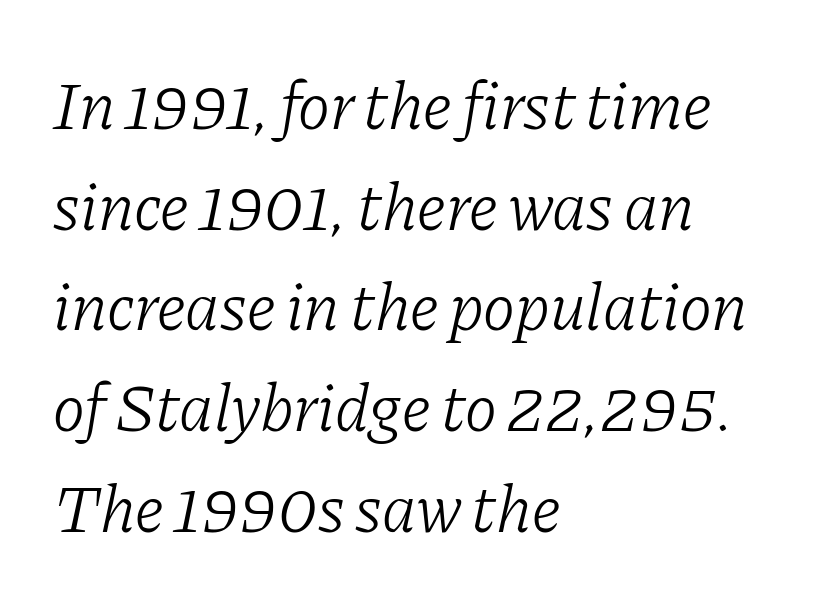
Compared with typical paragraphs, the rows here are spaced about the same. Slant detected: the letters are inclined. Examine the stroke ends and you'll spot serifs. The letters look calm and open, with moderate or lighter stems. Each letter keeps its own natural width here, so spacing adapts to shape.
